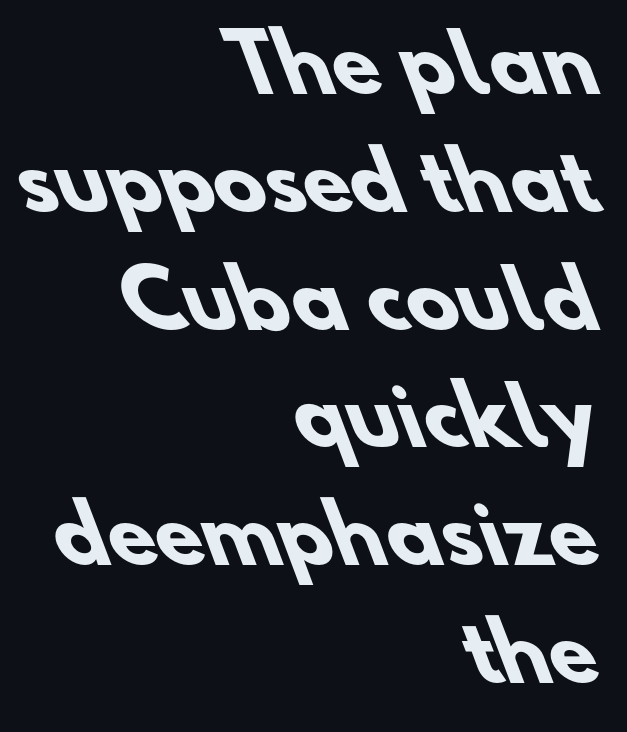
{"serif": "no", "bold": "yes", "weight": "heavy", "width": "normal", "stroke_contrast": "low", "x_height": "small", "monospaced": "no", "underline": "no", "align": "right", "line_spacing": "normal", "line_spacing_ratio": 1.51, "letter_spacing": "normal", "letter_spacing_em": 0.0, "glyph_px": 78}
